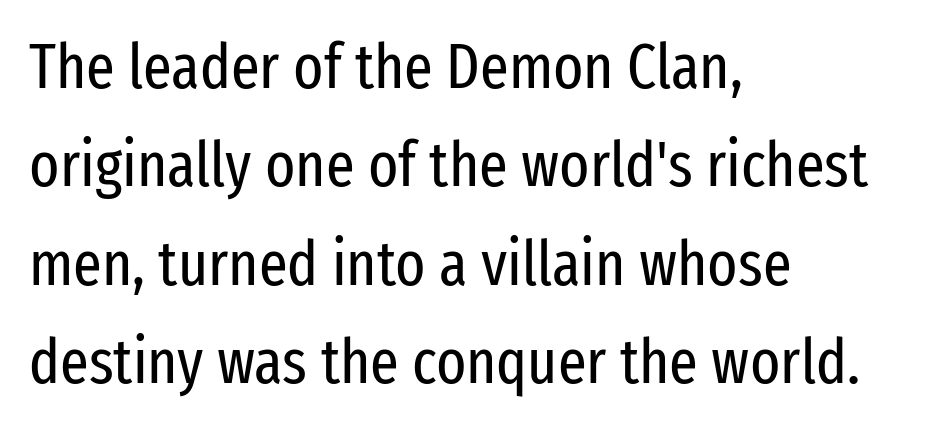
{"serif": "no", "italic": "no", "bold": "no", "weight": "regular", "width": "condensed", "stroke_contrast": "low", "x_height": "medium", "monospaced": "no", "underline": "no", "align": "left", "line_spacing": "normal", "line_spacing_ratio": 1.56, "letter_spacing": "normal", "letter_spacing_em": 0.0, "glyph_px": 63}
